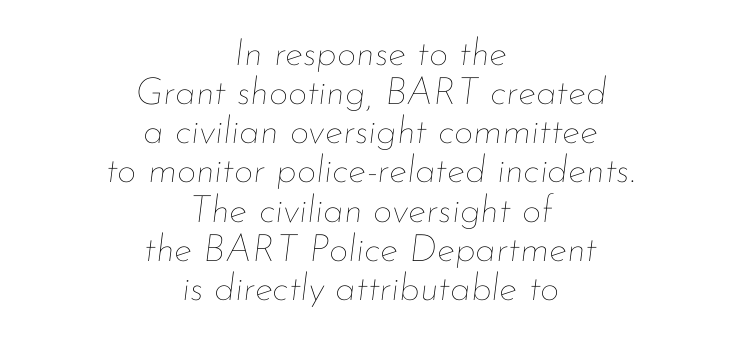
{"italic": "yes", "lean": "right", "slant_degrees": 7, "bold": "no", "weight": "thin", "width": "normal", "stroke_contrast": "low", "x_height": "small", "monospaced": "no", "underline": "no", "align": "center", "line_spacing": "tight", "line_spacing_ratio": 1.03, "letter_spacing": "normal", "letter_spacing_em": 0.0, "glyph_px": 38}
